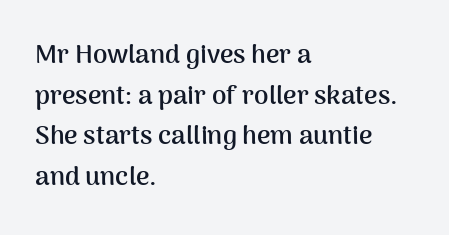
Q: Is the text bold? A: Yes.
Q: Is the text italic (slanted)? A: No, it is upright.
Q: Is the text underlined? A: No.
Q: How is the paragraph aligned? A: Left-aligned.
Q: Is the spacing between letters normal or unusually wide? A: Normal.
Q: Is the spacing between lines tight, normal or loose? A: Normal.
